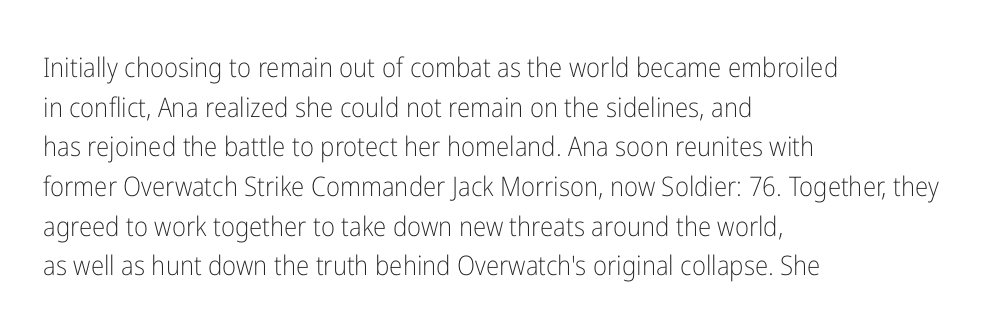
{"italic": "no", "bold": "no", "underline": "no", "align": "left", "line_spacing": "normal", "line_spacing_ratio": 1.47, "letter_spacing": "normal", "letter_spacing_em": 0.0, "glyph_px": 27}
